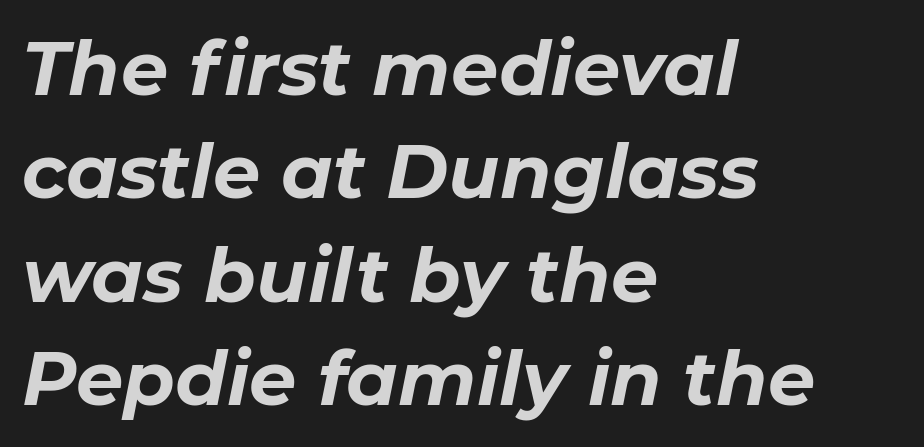
{"italic": "yes", "lean": "right", "slant_degrees": 11, "bold": "yes", "weight": "bold", "width": "normal", "stroke_contrast": "low", "x_height": "medium", "monospaced": "no", "underline": "no", "align": "left", "line_spacing": "normal", "line_spacing_ratio": 1.38, "letter_spacing": "normal", "letter_spacing_em": 0.0, "glyph_px": 75}
